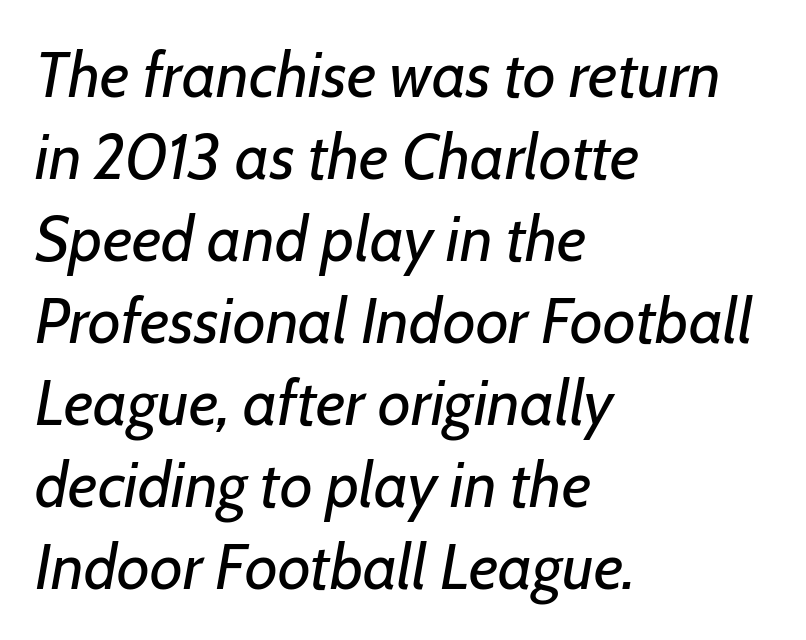
Descender tails drop into unmarked territory. Letter spacing: default. These lines are set flush left with a ragged right edge. When letters slant like this, we call the style italic.
